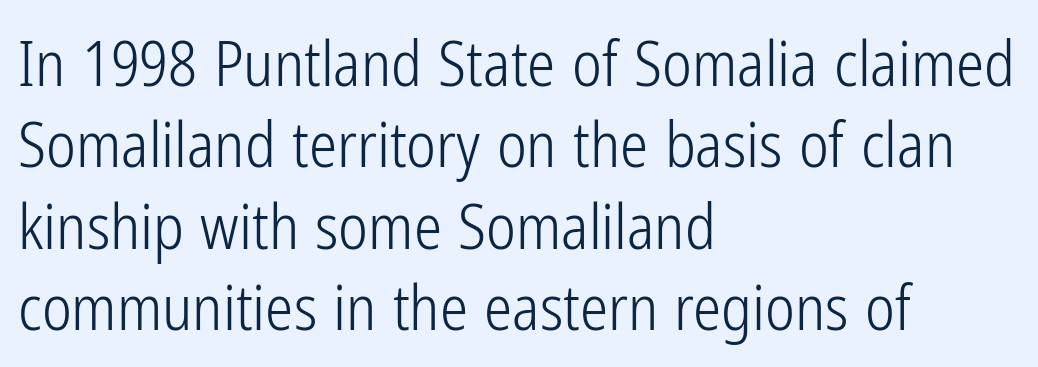
The image shows 63 px light, condensed sans-serif type, upright; set left-aligned, normal line spacing (1.29x), normal letter spacing, not underlined; low stroke contrast and a medium x-height.
